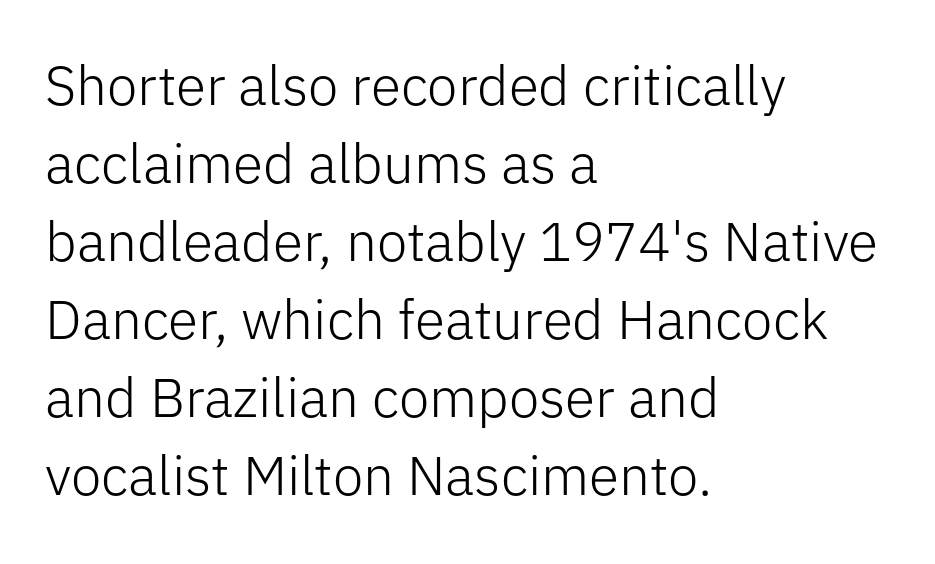
{"serif": "no", "italic": "no", "bold": "no", "weight": "light", "width": "normal", "stroke_contrast": "low", "x_height": "medium", "monospaced": "no", "underline": "no", "align": "left", "line_spacing": "normal", "line_spacing_ratio": 1.42, "letter_spacing": "normal", "letter_spacing_em": 0.0, "glyph_px": 55}
